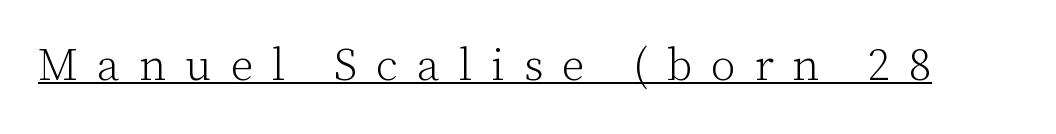
There is plenty of visible air inserted between adjacent glyphs. Serif or sans? Serif — the stroke terminals have little feet. Each letter keeps its own natural width here, so spacing adapts to shape. Somebody hit Ctrl+U on this one — the words are underlined. Stroke mass is kept to a normal reading level or below.
